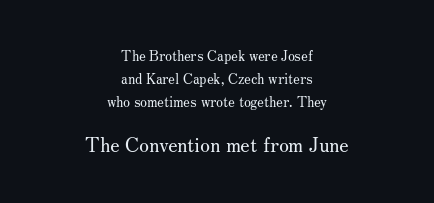
The image shows 20 px text type, upright; set centered, normal line spacing (1.63x), normal letter spacing, not underlined; the second (bottom) block is 1.43x larger.
